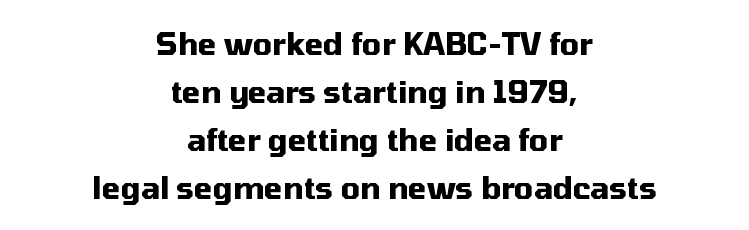
The image shows 30 px heavy sans-serif type, upright; set centered, normal line spacing (1.6x), normal letter spacing, not underlined; medium stroke contrast and a medium x-height.
